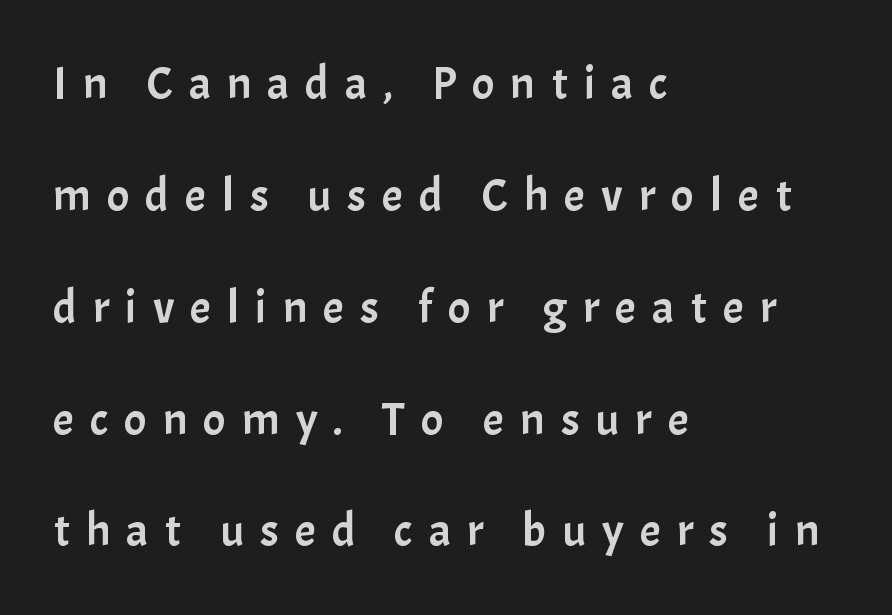
Spacing verdict: proportional, widths tailored to each character. Designer's note — italics off, roman on. These lines have a slow, spaced-out rhythm from letter to letter. Nope, no serifs anywhere on these letters. The specimen omits any rule beneath the text block's lines. This block would shrink considerably if given ordinary leading; it's expanded now.
